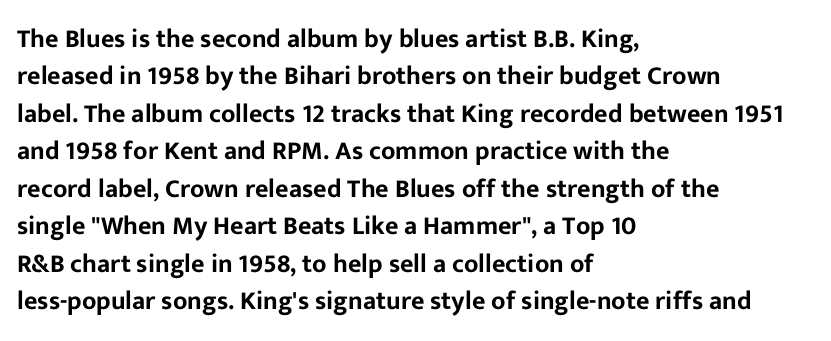
Q: Is the text italic (slanted)? A: No, it is upright.
Q: Is the text underlined? A: No.
Q: How is the paragraph aligned? A: Left-aligned.
Q: Is the spacing between letters normal or unusually wide? A: Normal.
Q: Is the spacing between lines tight, normal or loose? A: Normal.
